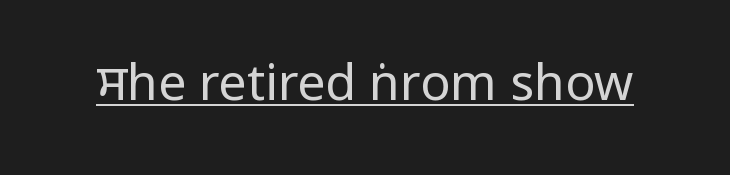
Glyph-to-glyph distance matches everyday printed text. Posture: straight, roman, zero tilt. The typesetting does not lean heavy: it is not bold. In designer terms, the underline attribute is active on this setting. The glyphs in this specimen are sans serif.
